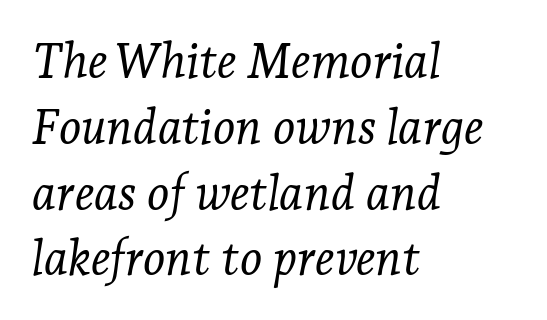
{"serif": "yes", "italic": "yes", "lean": "right", "slant_degrees": 7, "bold": "no", "weight": "light", "width": "normal", "stroke_contrast": "low", "x_height": "medium", "monospaced": "no", "underline": "no", "align": "left", "line_spacing": "normal", "line_spacing_ratio": 1.37, "letter_spacing": "normal", "letter_spacing_em": 0.0, "glyph_px": 48}
